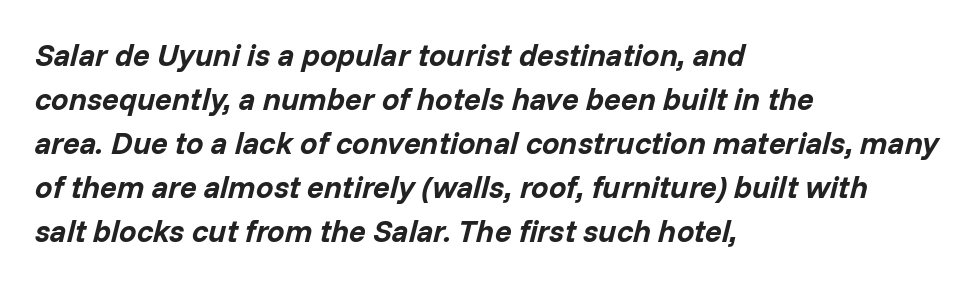
{"italic": "yes", "lean": "right", "slant_degrees": 14, "bold": "yes", "weight": "bold", "width": "normal", "stroke_contrast": "low", "x_height": "medium", "monospaced": "no", "underline": "no", "align": "left", "line_spacing": "normal", "line_spacing_ratio": 1.42, "letter_spacing": "normal", "letter_spacing_em": 0.0, "glyph_px": 31}
